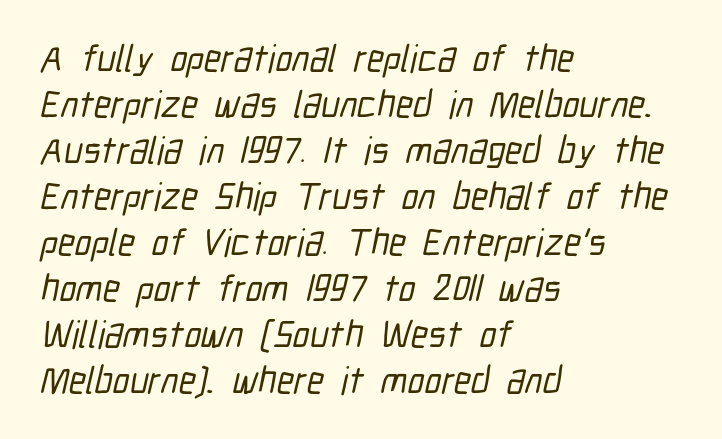
The text block is weighted toward the left margin, trailing off unevenly rightward. The gaps between neighbouring characters are ordinary and unremarkable. Character widths vary here, with narrow letters taking less room than wide ones. The zone under the glyphs is completely vacant.
